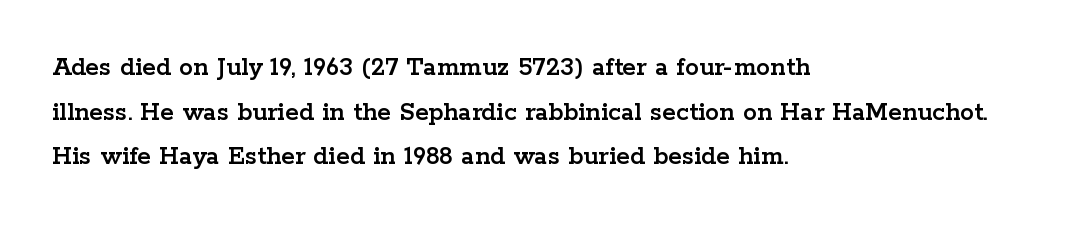
{"serif": "yes", "italic": "no", "width": "wide", "stroke_contrast": "low", "x_height": "medium", "monospaced": "no", "underline": "no", "align": "left", "line_spacing": "normal", "line_spacing_ratio": 1.59, "letter_spacing": "normal", "letter_spacing_em": 0.0, "glyph_px": 28}
